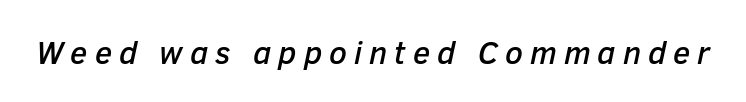
Q: Is the text italic (slanted)? A: Yes, it leans right by about 12 degrees.
Q: Is the text underlined? A: No.
Q: Is the spacing between letters normal or unusually wide? A: Unusually wide.
Q: Width (condensed, normal, or wide)? A: Normal.
Q: Stroke contrast? A: Low.
Q: x-height? A: Medium.
Q: Monospaced? A: No.
